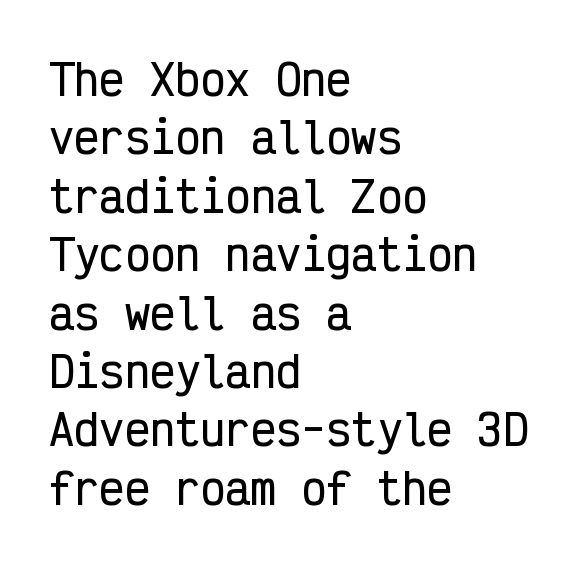
Q: Is the text italic (slanted)? A: No, it is upright.
Q: Is the typeface a serif or a sans-serif typeface? A: Sans-serif.
Q: Is the text underlined? A: No.
Q: How is the paragraph aligned? A: Left-aligned.
Q: Is the spacing between letters normal or unusually wide? A: Normal.
Q: Is the spacing between lines tight, normal or loose? A: Normal.
Q: Width (condensed, normal, or wide)? A: Condensed.
Q: Stroke contrast? A: Low.
Q: x-height? A: Medium.
Q: Monospaced? A: Yes.
